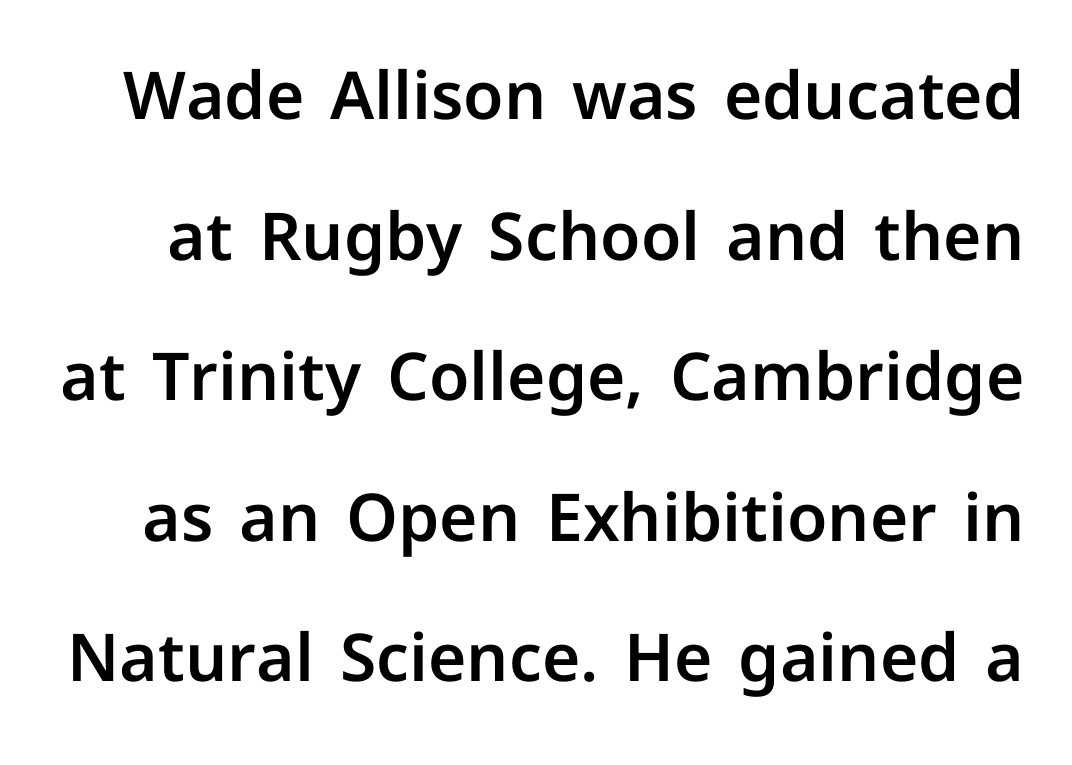
The image shows 66 px sans-serif type, upright; set loose line spacing (2.13x), normal letter spacing, not underlined; low stroke contrast and a medium x-height.
